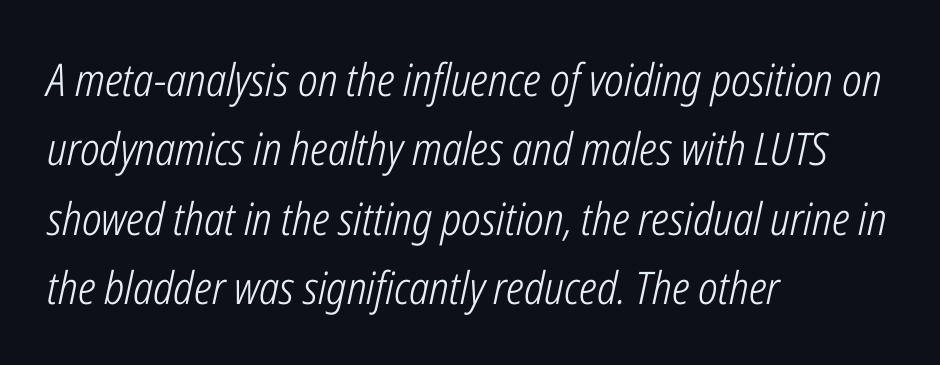
{"italic": "yes", "lean": "right", "slant_degrees": 12, "bold": "no", "weight": "light", "width": "condensed", "stroke_contrast": "low", "x_height": "medium", "monospaced": "no", "underline": "no", "align": "left", "line_spacing": "normal", "line_spacing_ratio": 1.54, "letter_spacing": "normal", "letter_spacing_em": 0.0, "glyph_px": 45}
